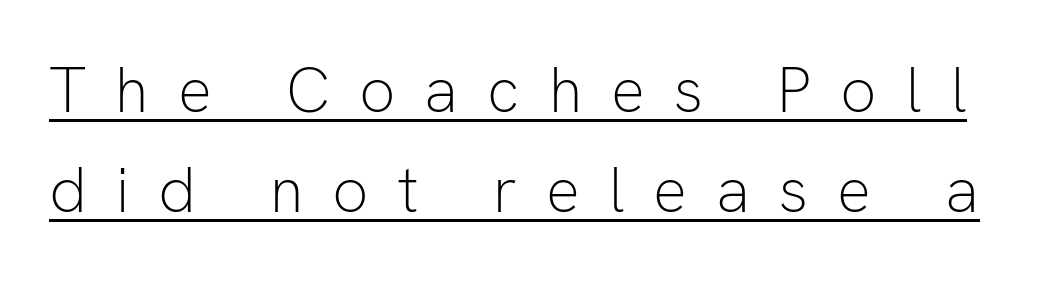
The image shows 63 px light sans-serif type, upright; set normal line spacing (1.58x), unusually wide letter spacing (+0.46 em), underlined; low stroke contrast and a medium x-height.
